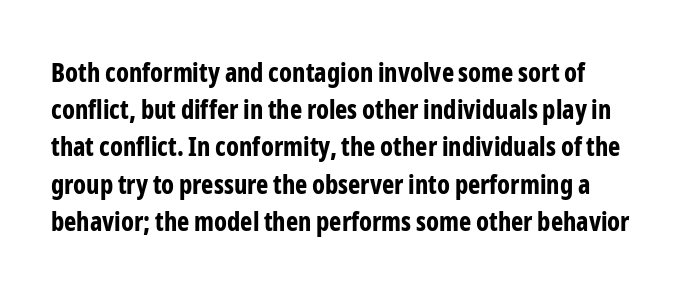
Q: Is the text bold? A: Yes.
Q: Is the text italic (slanted)? A: No, it is upright.
Q: Is the text underlined? A: No.
Q: Is the spacing between letters normal or unusually wide? A: Normal.
Q: Is the spacing between lines tight, normal or loose? A: Normal.
